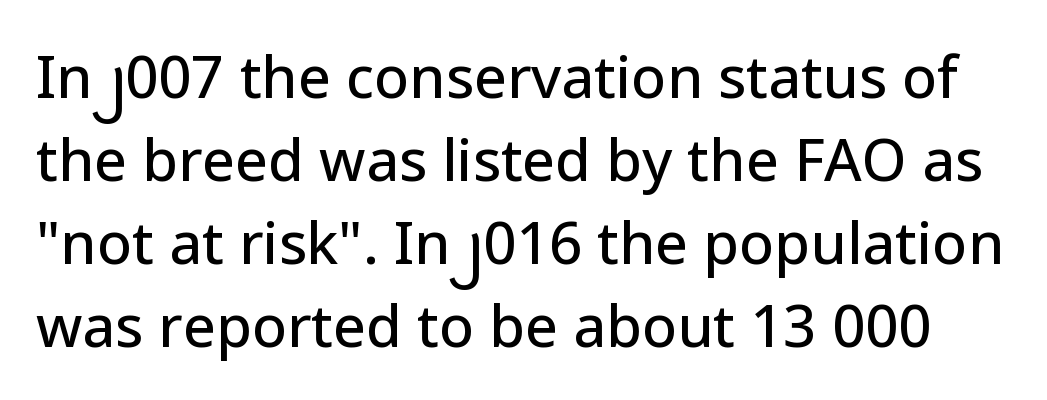
The image shows 58 px sans-serif type, upright; set normal line spacing (1.43x), normal letter spacing, not underlined; low stroke contrast and a medium x-height.
